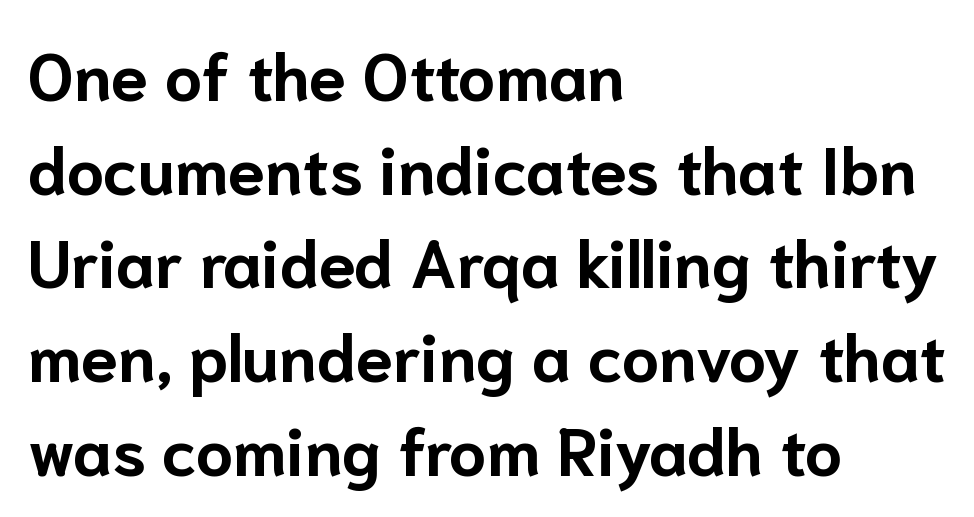
{"serif": "no", "italic": "no", "bold": "yes", "weight": "bold", "width": "normal", "stroke_contrast": "low", "x_height": "medium", "monospaced": "no", "underline": "no", "align": "left", "line_spacing": "normal", "line_spacing_ratio": 1.42, "letter_spacing": "normal", "letter_spacing_em": 0.0, "glyph_px": 66}
